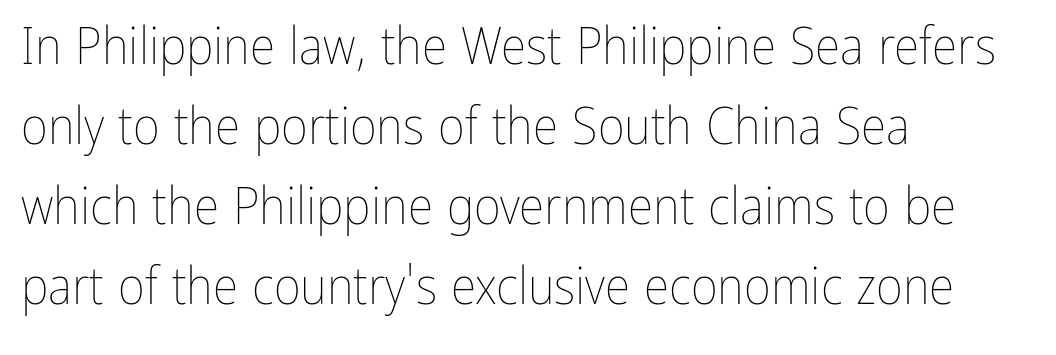
When letters stand straight like this, we call the style roman or upright. The designer left line spacing at the default. Words appear dense and cohesive because spacing is normal. Varying glyph widths throughout — classic text-font behaviour.
